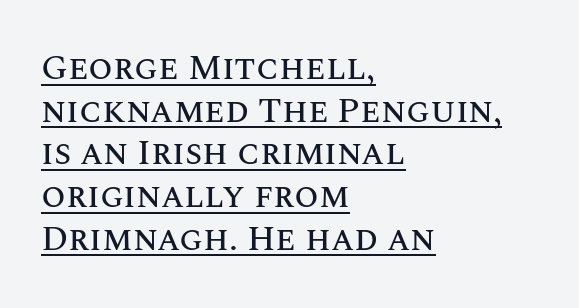
Q: Is the text italic (slanted)? A: No, it is upright.
Q: Is the text underlined? A: Yes.
Q: How is the paragraph aligned? A: Left-aligned.
Q: Is the spacing between letters normal or unusually wide? A: Normal.
Q: Width (condensed, normal, or wide)? A: Normal.
Q: Stroke contrast? A: Medium.
Q: x-height? A: Large.
Q: Monospaced? A: No.
